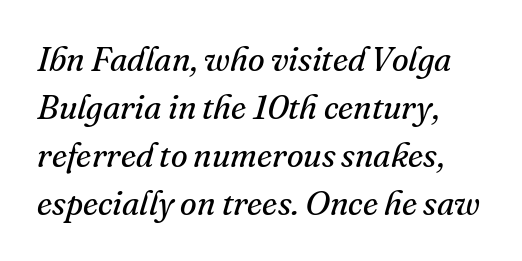
The image shows 34 px regular-weight serif type, italic (leaning right); set left-aligned, normal line spacing (1.41x), normal letter spacing, not underlined; medium stroke contrast and a small x-height.
